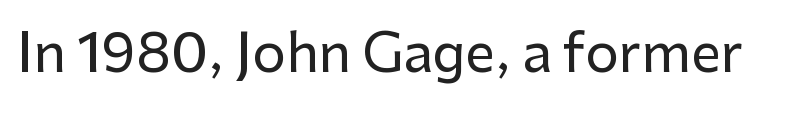
This is the regular roman posture of the typeface. The area under the type is left untouched. The passage shown has conventional tracking throughout. The text was rendered using a sans face with plain stroke endings. Spacing verdict: proportional, widths tailored to each character.
